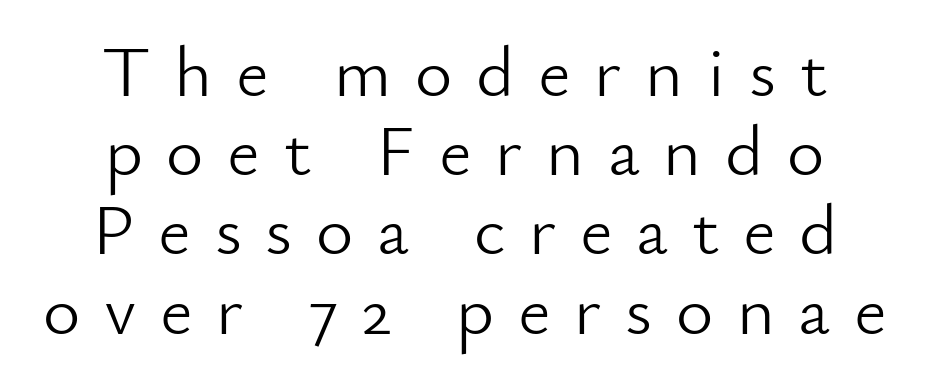
The image shows 72 px light sans-serif type, upright; set centered, tight line spacing (1.1x), unusually wide letter spacing (+0.33 em), not underlined; low stroke contrast and a small x-height.
